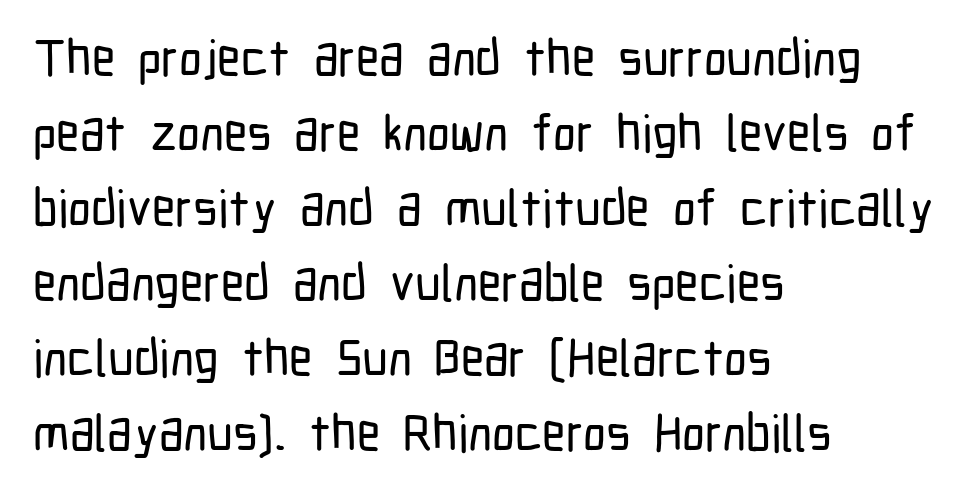
The image shows 51 px condensed sans-serif type, upright; set left-aligned, normal line spacing (1.47x), normal letter spacing, not underlined; low stroke contrast and a medium x-height.
